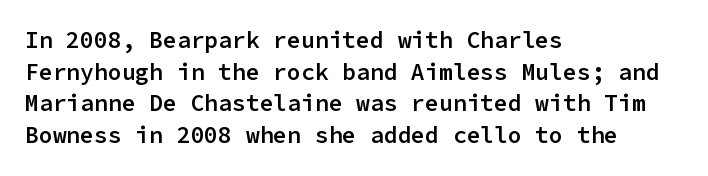
How would I describe the line gaps? Plain and ordinary. A fair bit of extra ink — the face is semibold, not bold. Check the space under the baseline: it is left empty. Style check: upright.
